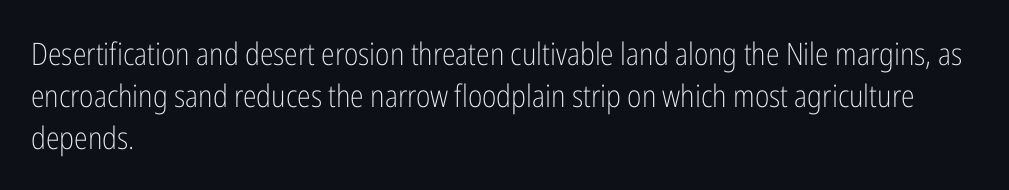
The image shows 31 px light, condensed sans-serif type, upright; set left-aligned, normal line spacing (1.35x), normal letter spacing, not underlined; low stroke contrast and a medium x-height.
